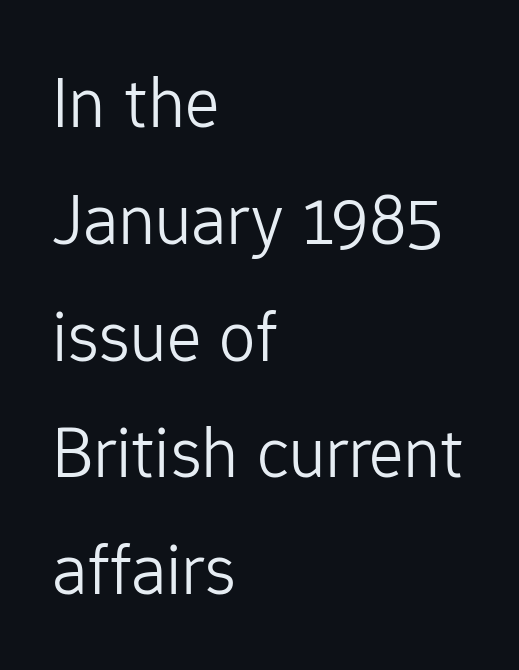
{"serif": "no", "italic": "no", "bold": "no", "weight": "light", "width": "normal", "stroke_contrast": "low", "x_height": "medium", "monospaced": "no", "underline": "no", "align": "left", "line_spacing": "normal", "line_spacing_ratio": 1.6, "letter_spacing": "normal", "letter_spacing_em": 0.0, "glyph_px": 73}
